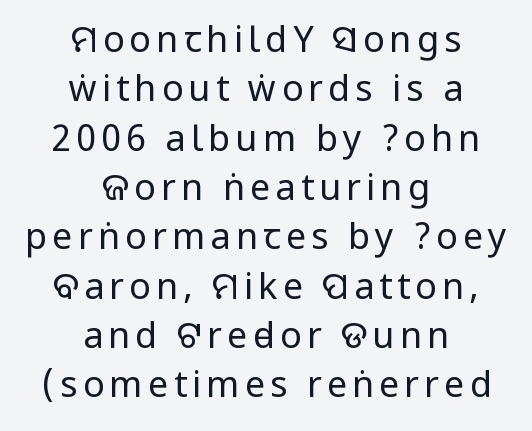
The image shows 36 px regular-weight, condensed sans-serif type, upright; set centered, normal line spacing (1.37x), not underlined; low stroke contrast.
